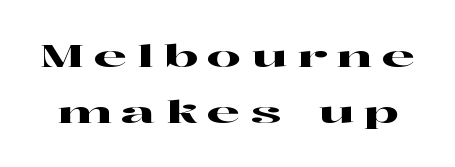
{"serif": "yes", "italic": "no", "width": "wide", "stroke_contrast": "high", "x_height": "medium", "monospaced": "no", "underline": "no", "line_spacing_ratio": 1.86, "letter_spacing": "wide", "letter_spacing_em": 0.33, "glyph_px": 30}
